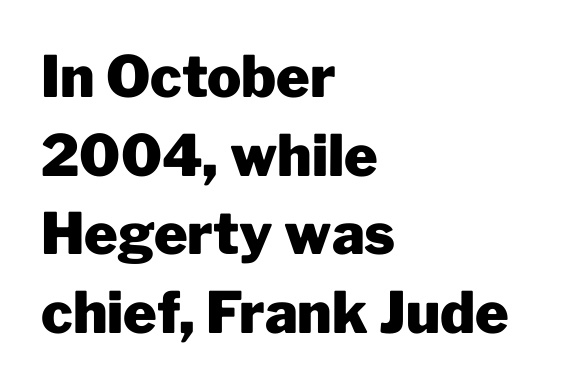
Does the lettering tilt? It doesn't — this is upright. In CSS terms this would be text-align: left. Has an underline been added? It has not. Is the letter spacing exaggerated? No — it looks like the ordinary default.
